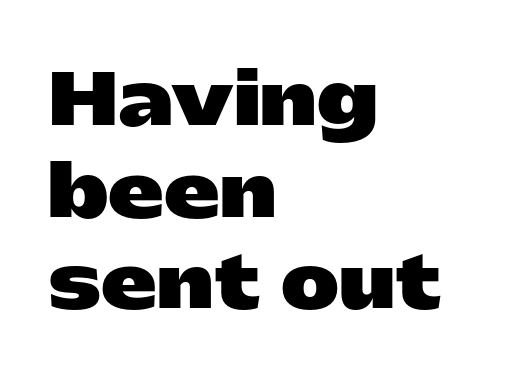
Heavy-handed strokes throughout: this text is bold. Rule under the text: the space is simply empty. The characters display no serif detailing; their extremities are plain. Each new line begins a customary step beneath the previous one.
